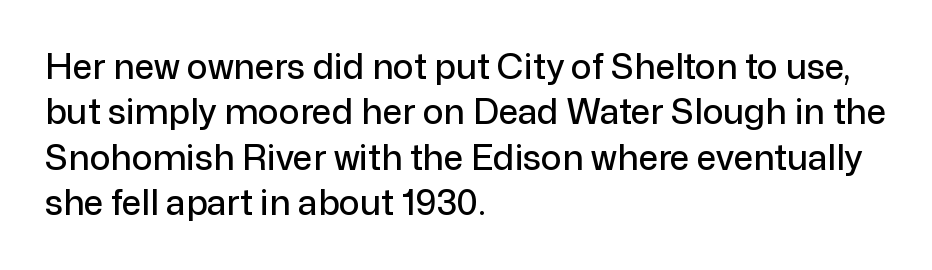
{"serif": "no", "italic": "no", "width": "normal", "stroke_contrast": "low", "x_height": "medium", "monospaced": "no", "underline": "no", "align": "left", "line_spacing": "normal", "line_spacing_ratio": 1.3, "letter_spacing": "normal", "letter_spacing_em": 0.0, "glyph_px": 35}
